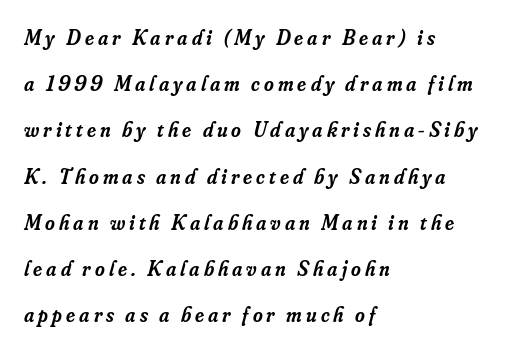
The image shows 21 px text type, italic (leaning right); set left-aligned, loose line spacing (2.2x), not underlined.
